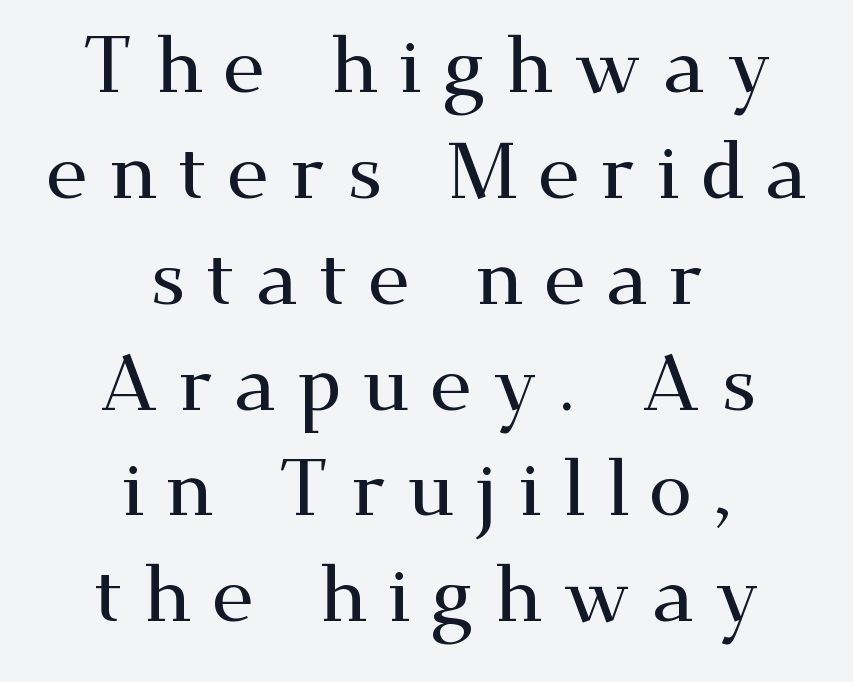
{"serif": "yes", "italic": "no", "width": "wide", "stroke_contrast": "medium", "x_height": "small", "monospaced": "no", "underline": "no", "align": "center", "line_spacing": "normal", "line_spacing_ratio": 1.34, "letter_spacing": "wide", "letter_spacing_em": 0.26, "glyph_px": 79}
